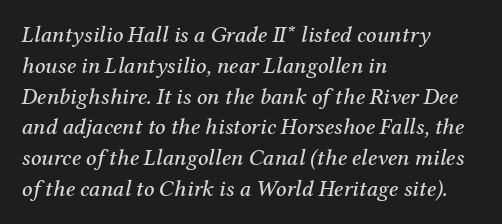
The image shows 23 px text type, italic (leaning right); set left-aligned, normal line spacing (1.34x), normal letter spacing, not underlined.
